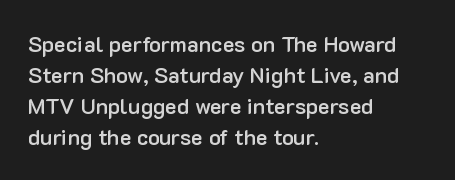
{"italic": "no", "bold": "semi", "underline": "no", "align": "left", "line_spacing": "normal", "line_spacing_ratio": 1.41, "letter_spacing": "normal", "letter_spacing_em": 0.0, "glyph_px": 22}
